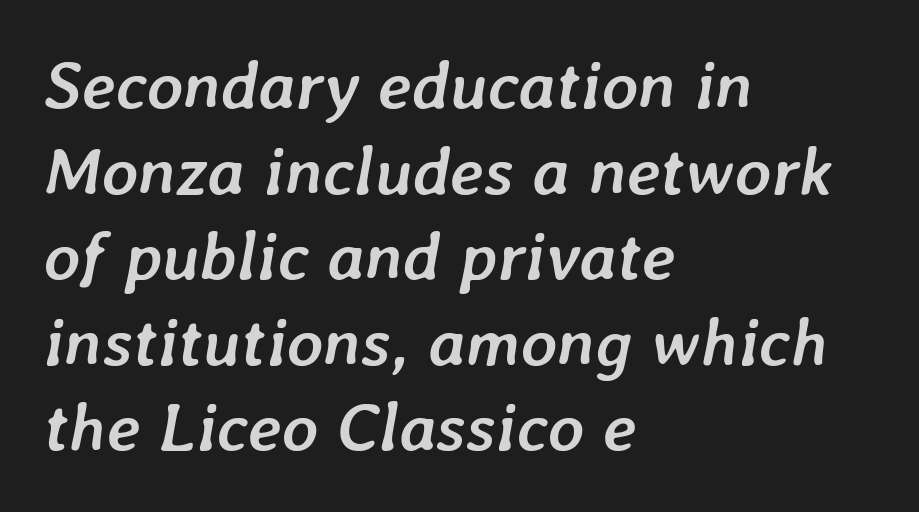
Q: Is the text bold? A: Yes.
Q: Is the text italic (slanted)? A: Yes, it leans right by about 7 degrees.
Q: Is the text underlined? A: No.
Q: How is the paragraph aligned? A: Left-aligned.
Q: Is the spacing between letters normal or unusually wide? A: Normal.
Q: Width (condensed, normal, or wide)? A: Normal.
Q: Stroke contrast? A: Low.
Q: x-height? A: Medium.
Q: Monospaced? A: No.
